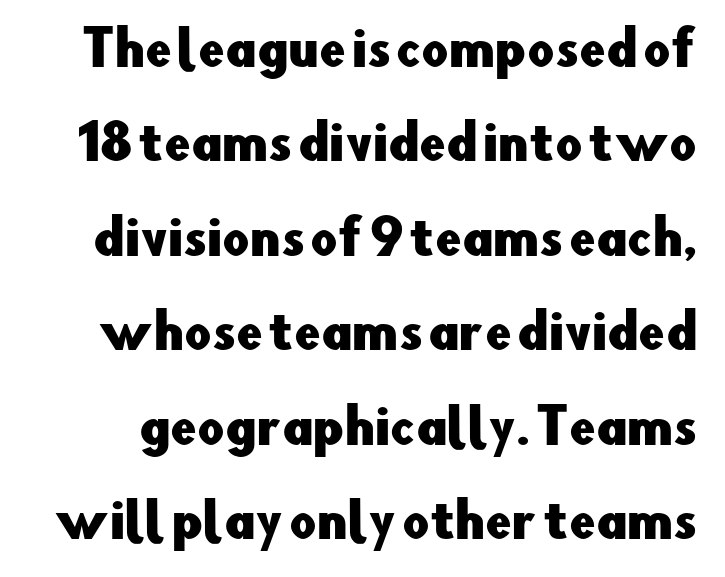
{"serif": "no", "italic": "no", "width": "normal", "stroke_contrast": "low", "x_height": "small", "monospaced": "no", "underline": "no", "line_spacing": "loose", "line_spacing_ratio": 2.01, "letter_spacing": "normal", "letter_spacing_em": 0.0, "glyph_px": 47}
